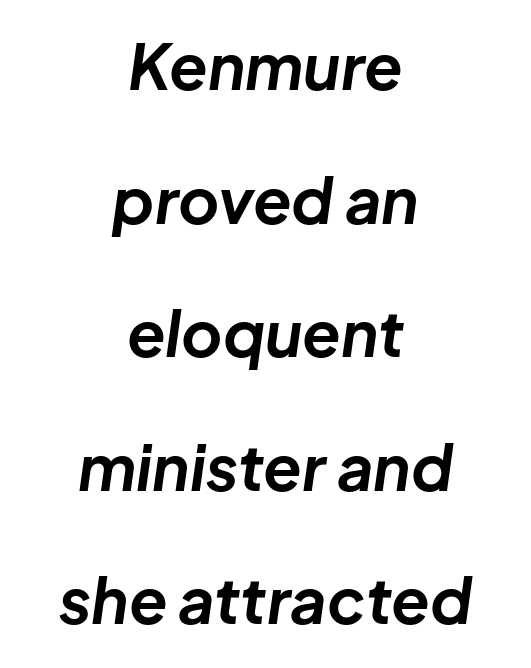
Q: Is the text bold? A: Yes.
Q: Is the text italic (slanted)? A: Yes, it leans right by about 8 degrees.
Q: Is the text underlined? A: No.
Q: How is the paragraph aligned? A: Centered.
Q: Is the spacing between letters normal or unusually wide? A: Normal.
Q: Is the spacing between lines tight, normal or loose? A: Loose.
Q: Width (condensed, normal, or wide)? A: Normal.
Q: Stroke contrast? A: Low.
Q: x-height? A: Medium.
Q: Monospaced? A: No.
